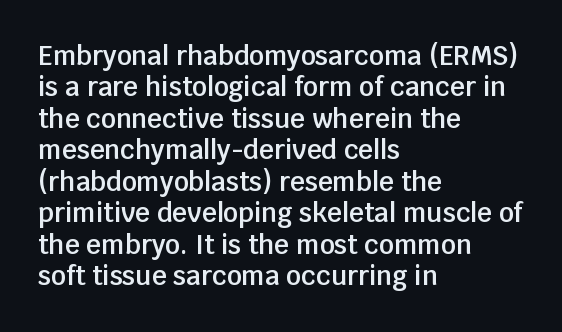
The image shows 26 px text type, upright; set left-aligned, line spacing 1.21x, normal letter spacing, not underlined.
